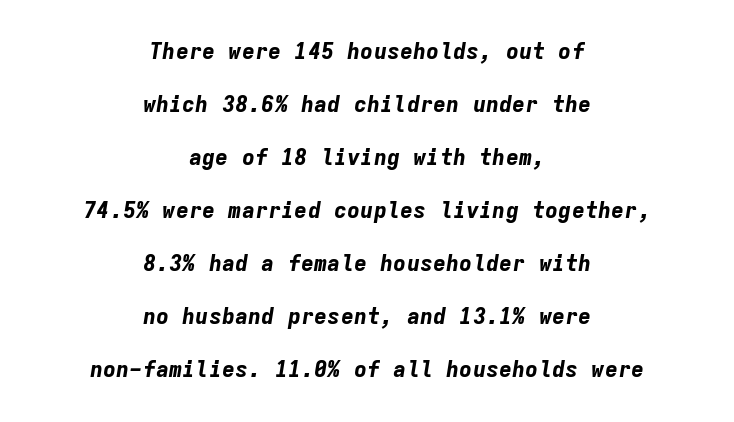
Q: Is the text bold? A: Yes.
Q: Is the text italic (slanted)? A: Yes, it leans right by about 9 degrees.
Q: Is the text underlined? A: No.
Q: How is the paragraph aligned? A: Centered.
Q: Is the spacing between letters normal or unusually wide? A: Normal.
Q: Is the spacing between lines tight, normal or loose? A: Loose.
